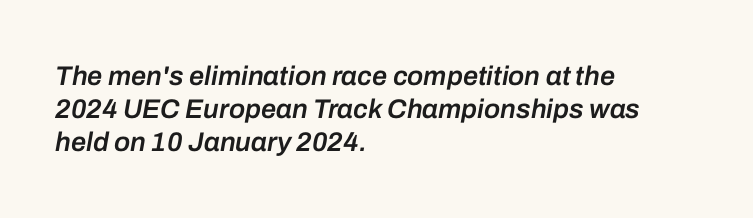
The image shows 27 px text type, italic (leaning right); set left-aligned, line spacing 1.22x, normal letter spacing, not underlined.
